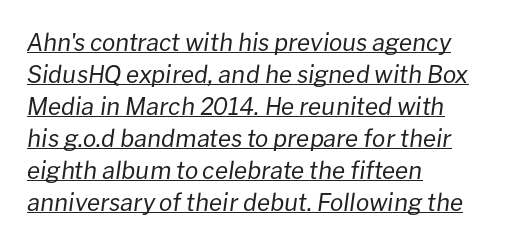
The image shows 24 px text type, italic (leaning right); set left-aligned, normal line spacing (1.33x), normal letter spacing, underlined.
